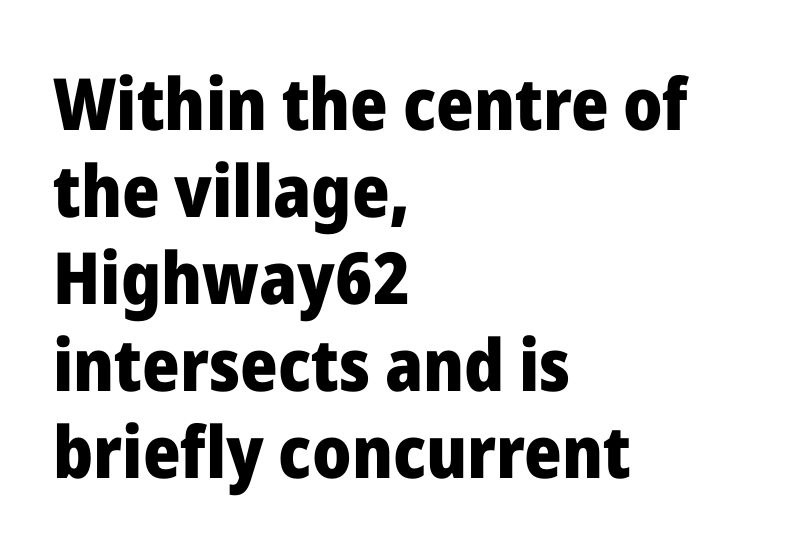
Q: Is the text bold? A: Yes.
Q: Is the text italic (slanted)? A: No, it is upright.
Q: Is the typeface a serif or a sans-serif typeface? A: Sans-serif.
Q: Is the text underlined? A: No.
Q: How is the paragraph aligned? A: Left-aligned.
Q: Is the spacing between letters normal or unusually wide? A: Normal.
Q: Width (condensed, normal, or wide)? A: Normal.
Q: Stroke contrast? A: Low.
Q: x-height? A: Medium.
Q: Monospaced? A: No.
